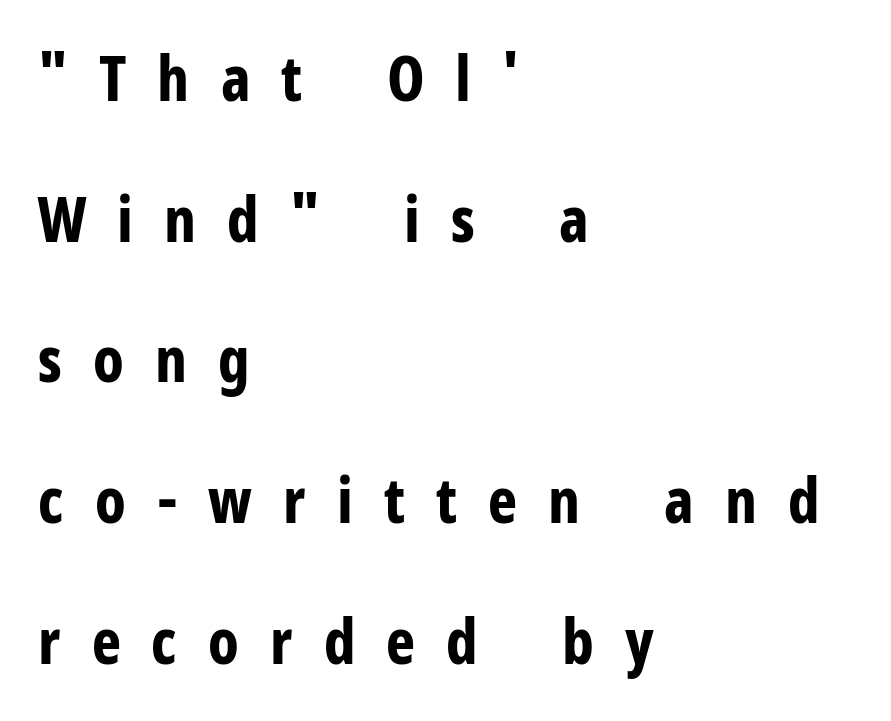
Look at the tracking — it's clearly loosened, letters drifting apart. Regarding serifs, this sample does without them. Look at the stroke-to-counter ratio: heavy, a bold. The space directly below the letters is spotless. Character widths vary here, with narrow letters taking less room than wide ones.
